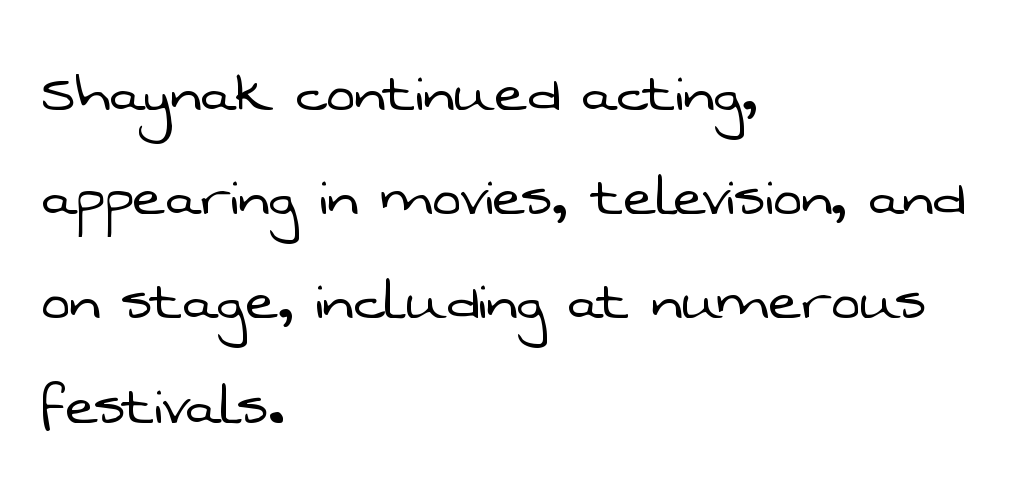
Q: Is the text bold? A: No.
Q: Is the typeface a serif or a sans-serif typeface? A: Sans-serif.
Q: Is the text underlined? A: No.
Q: How is the paragraph aligned? A: Left-aligned.
Q: Is the spacing between letters normal or unusually wide? A: Normal.
Q: Is the spacing between lines tight, normal or loose? A: Normal.
Q: Width (condensed, normal, or wide)? A: Normal.
Q: Stroke contrast? A: Low.
Q: x-height? A: Medium.
Q: Monospaced? A: No.
